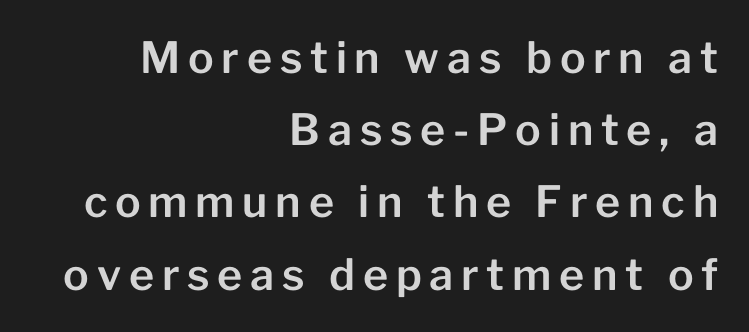
The image shows 43 px sans-serif type, upright; set right-aligned, normal line spacing (1.68x), not underlined; low stroke contrast and a medium x-height.
